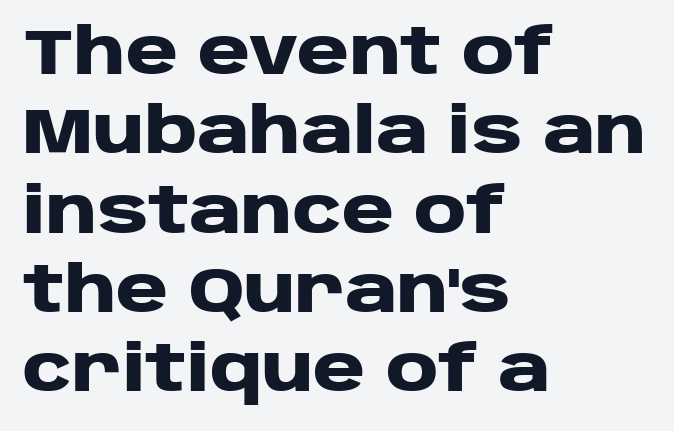
Q: Is the text bold? A: Yes.
Q: Is the text italic (slanted)? A: No, it is upright.
Q: Is the typeface a serif or a sans-serif typeface? A: Sans-serif.
Q: Is the text underlined? A: No.
Q: How is the paragraph aligned? A: Left-aligned.
Q: Is the spacing between letters normal or unusually wide? A: Normal.
Q: Width (condensed, normal, or wide)? A: Wide.
Q: Stroke contrast? A: Low.
Q: x-height? A: Large.
Q: Monospaced? A: No.
